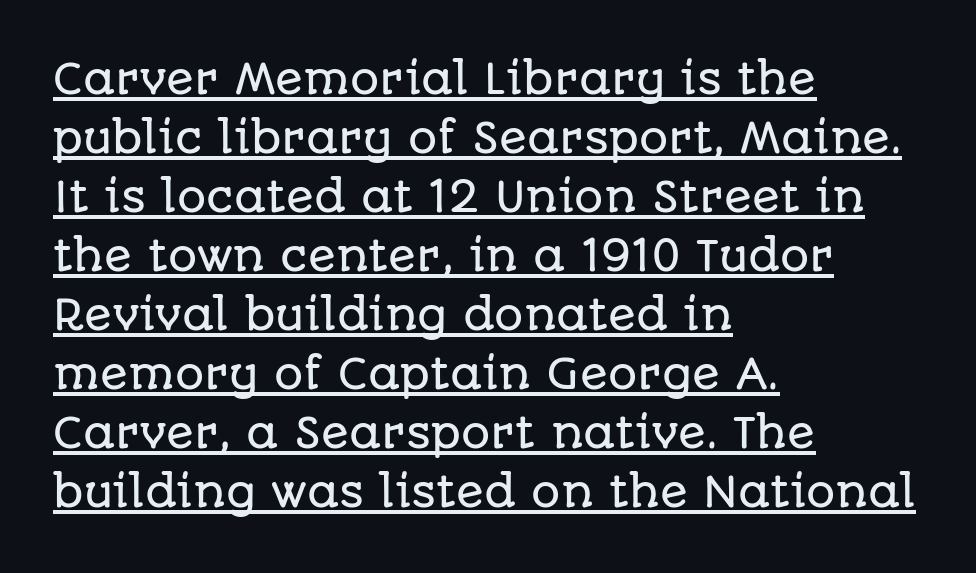
Q: Is the text italic (slanted)? A: No, it is upright.
Q: Is the typeface a serif or a sans-serif typeface? A: Sans-serif.
Q: Is the text underlined? A: Yes.
Q: How is the paragraph aligned? A: Left-aligned.
Q: Is the spacing between letters normal or unusually wide? A: Normal.
Q: Is the spacing between lines tight, normal or loose? A: Normal.
Q: Width (condensed, normal, or wide)? A: Normal.
Q: Stroke contrast? A: Low.
Q: x-height? A: Large.
Q: Monospaced? A: No.
